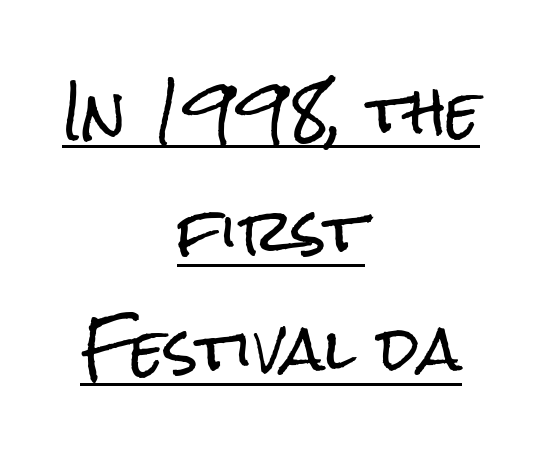
Q: Is the text italic (slanted)? A: No, it is upright.
Q: Is the typeface a serif or a sans-serif typeface? A: Sans-serif.
Q: Is the text underlined? A: Yes.
Q: How is the paragraph aligned? A: Centered.
Q: Is the spacing between letters normal or unusually wide? A: Normal.
Q: Is the spacing between lines tight, normal or loose? A: Loose.
Q: Width (condensed, normal, or wide)? A: Condensed.
Q: Stroke contrast? A: Low.
Q: x-height? A: Medium.
Q: Monospaced? A: No.
